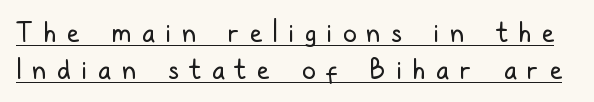
Q: Is the text bold? A: No.
Q: Is the text italic (slanted)? A: No, it is upright.
Q: Is the text underlined? A: Yes.
Q: Is the spacing between letters normal or unusually wide? A: Unusually wide.
Q: Is the spacing between lines tight, normal or loose? A: Normal.
